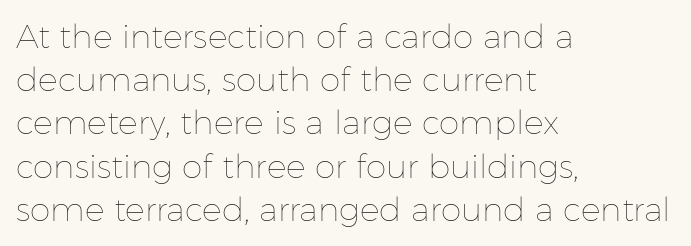
The image shows 33 px thin type, upright; set left-aligned, normal line spacing (1.31x), normal letter spacing, not underlined; low stroke contrast and a medium x-height.
